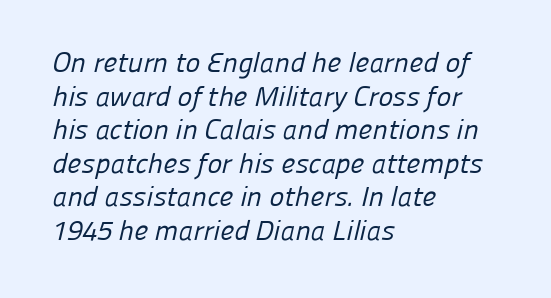
{"serif": "no", "bold": "no", "weight": "regular", "width": "normal", "stroke_contrast": "low", "x_height": "medium", "monospaced": "no", "underline": "no", "align": "left", "line_spacing_ratio": 1.2, "letter_spacing": "normal", "letter_spacing_em": 0.0, "glyph_px": 28}
